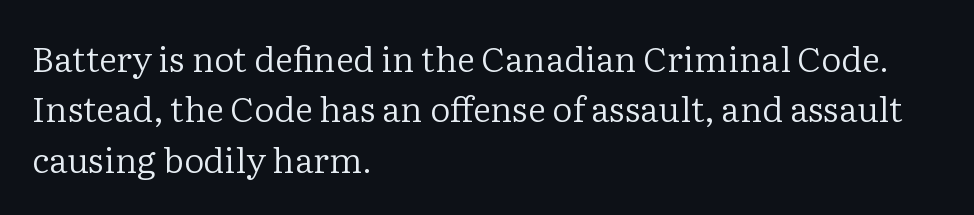
This sample uses an upright cut, with every glyph sitting square on the baseline. Casual observation: everything's shoved over to the left. This sample uses a serif face. Compared with typical body copy, the letter spacing here is the same.
